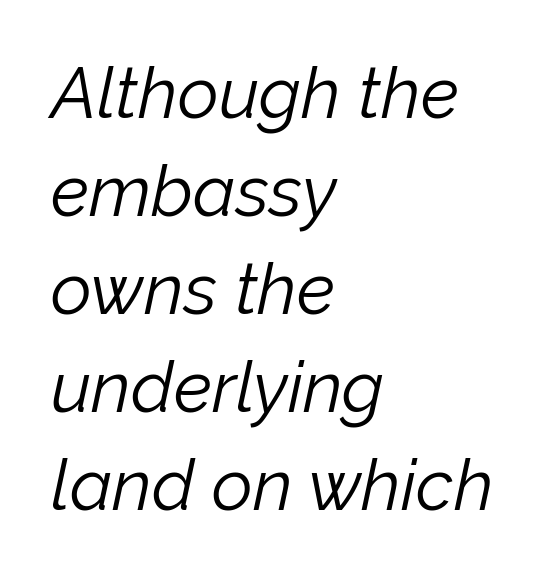
Q: Is the text bold? A: No.
Q: Is the text italic (slanted)? A: Yes, it leans right by about 12 degrees.
Q: Is the text underlined? A: No.
Q: How is the paragraph aligned? A: Left-aligned.
Q: Is the spacing between letters normal or unusually wide? A: Normal.
Q: Is the spacing between lines tight, normal or loose? A: Normal.
Q: Width (condensed, normal, or wide)? A: Normal.
Q: Stroke contrast? A: Low.
Q: x-height? A: Medium.
Q: Monospaced? A: No.
